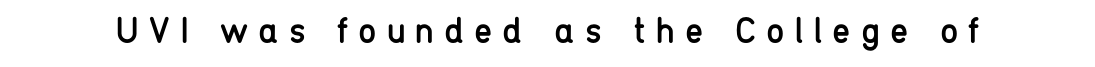
Q: Is the text bold? A: No.
Q: Is the text italic (slanted)? A: No, it is upright.
Q: Is the typeface a serif or a sans-serif typeface? A: Sans-serif.
Q: Is the text underlined? A: No.
Q: Is the spacing between letters normal or unusually wide? A: Unusually wide.
Q: Width (condensed, normal, or wide)? A: Condensed.
Q: Stroke contrast? A: Low.
Q: x-height? A: Medium.
Q: Monospaced? A: No.
